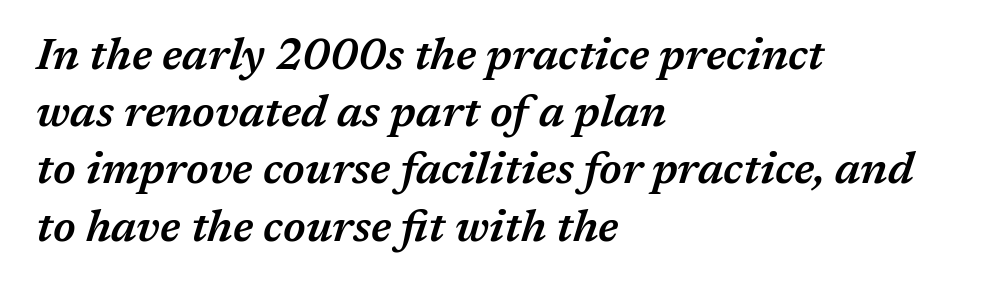
The passage shown is typed in a proportional face where columns would drift. Quick note: interline space is typical. This sample is left-justified, so line endings fall wherever the words run out. Plain, unruled lines of type. The rendering uses a semibold face; strokes are thickened but not to full bold. The tracking reads as untouched default to a designer's eye.
